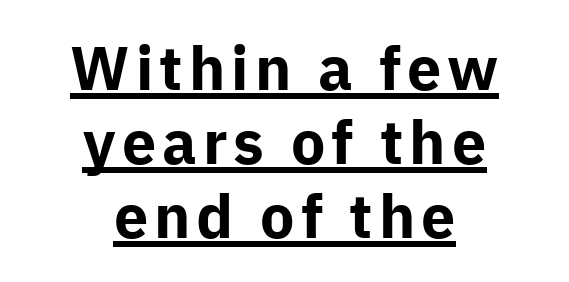
Looks like regular typesetting: each glyph gets only the width it needs. The rendering uses the underline text-decoration. Its strokes are broad and dark, the hallmark of bold type. The whitespace from short lines is split evenly between both sides. Regarding serifs, this sample does without them. Characters remain perfectly vertical along every line.
